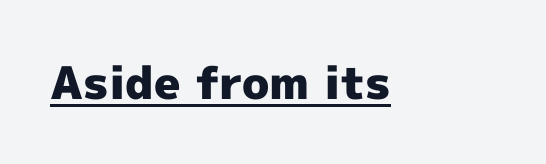
{"serif": "no", "italic": "no", "bold": "yes", "weight": "heavy", "width": "normal", "x_height": "medium", "monospaced": "no", "underline": "yes", "letter_spacing": "normal", "letter_spacing_em": 0.0, "glyph_px": 45}
